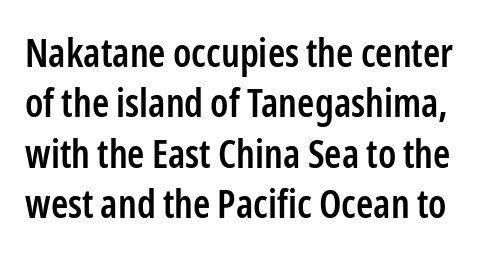
The image shows 39 px semibold, condensed sans-serif type, upright; set normal line spacing (1.29x), normal letter spacing, not underlined; low stroke contrast and a medium x-height.
